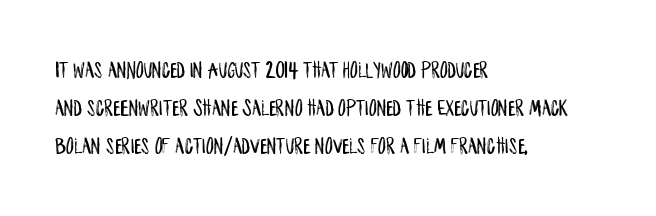
{"italic": "no", "underline": "no", "align": "left", "line_spacing": "normal", "line_spacing_ratio": 1.59, "letter_spacing": "normal", "letter_spacing_em": 0.0, "glyph_px": 24}
